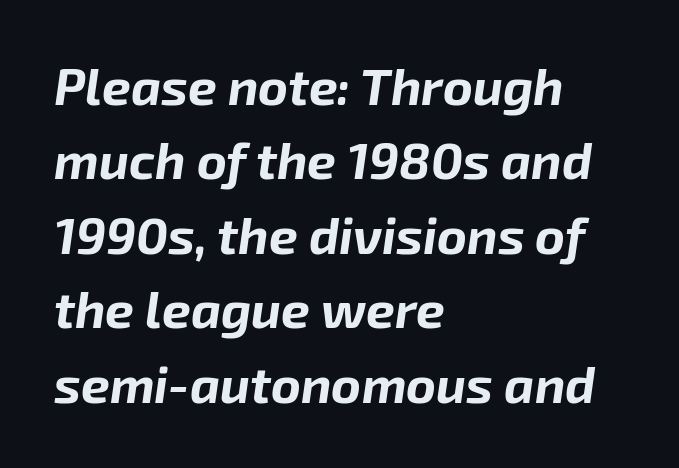
Q: Is the text bold? A: Yes.
Q: Is the text italic (slanted)? A: Yes, it leans right by about 8 degrees.
Q: Is the text underlined? A: No.
Q: How is the paragraph aligned? A: Left-aligned.
Q: Is the spacing between letters normal or unusually wide? A: Normal.
Q: Is the spacing between lines tight, normal or loose? A: Normal.
Q: Width (condensed, normal, or wide)? A: Normal.
Q: Stroke contrast? A: Low.
Q: x-height? A: Medium.
Q: Monospaced? A: No.
